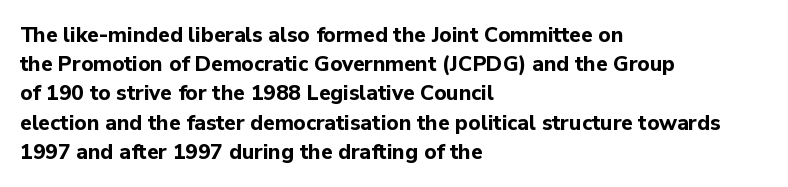
The image shows 21 px bold type, upright; set left-aligned, normal line spacing (1.39x), normal letter spacing, not underlined.
